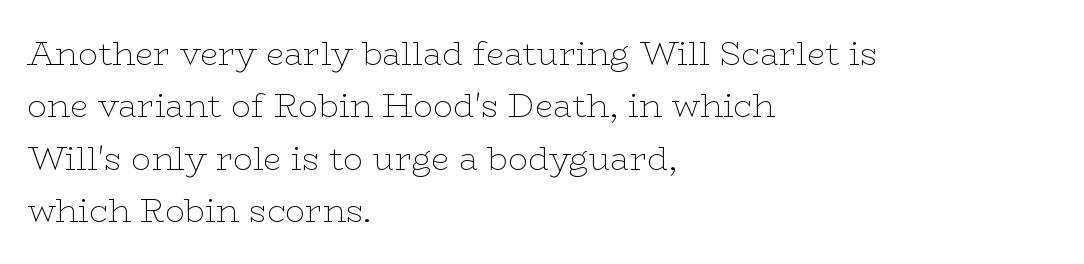
Q: Is the text bold? A: No.
Q: Is the text italic (slanted)? A: No, it is upright.
Q: Is the typeface a serif or a sans-serif typeface? A: Serif.
Q: Is the text underlined? A: No.
Q: How is the paragraph aligned? A: Left-aligned.
Q: Is the spacing between letters normal or unusually wide? A: Normal.
Q: Is the spacing between lines tight, normal or loose? A: Normal.
Q: Width (condensed, normal, or wide)? A: Wide.
Q: Stroke contrast? A: Low.
Q: x-height? A: Medium.
Q: Monospaced? A: No.
